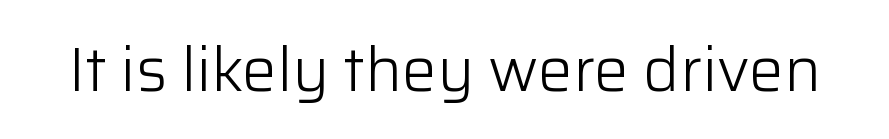
Q: Is the text bold? A: No.
Q: Is the text italic (slanted)? A: No, it is upright.
Q: Is the typeface a serif or a sans-serif typeface? A: Sans-serif.
Q: Is the text underlined? A: No.
Q: Is the spacing between letters normal or unusually wide? A: Normal.
Q: Width (condensed, normal, or wide)? A: Normal.
Q: Stroke contrast? A: Low.
Q: x-height? A: Medium.
Q: Monospaced? A: No.
